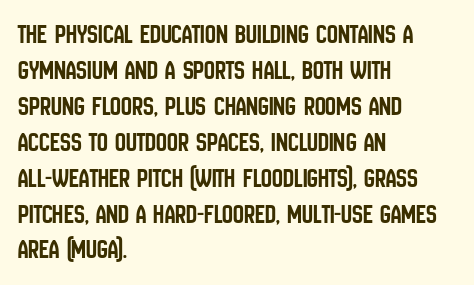
The image shows 27 px text type, upright; set left-aligned, normal line spacing (1.33x), normal letter spacing, not underlined.
